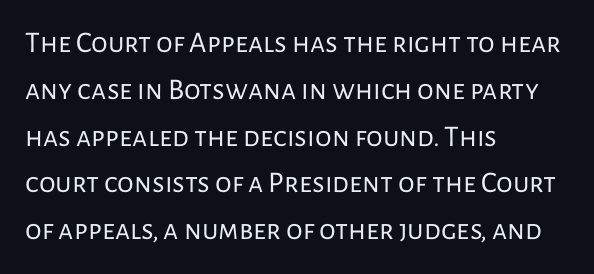
These lines are composed in type without serifs. Where is the straight margin? On the left. One glance says typical: line gaps are just what's usual. This is not heavy type; no bold has been used. Students, note that the glyphs here touch the page at normal intervals. The space beneath each line is pristine and unruled.
